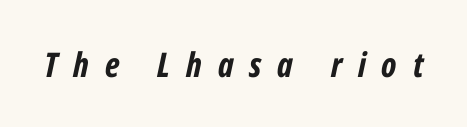
Q: Is the text bold? A: Yes.
Q: Is the text italic (slanted)? A: Yes, it leans right by about 12 degrees.
Q: Is the text underlined? A: No.
Q: Is the spacing between letters normal or unusually wide? A: Unusually wide.
Q: Width (condensed, normal, or wide)? A: Condensed.
Q: Stroke contrast? A: Low.
Q: x-height? A: Medium.
Q: Monospaced? A: No.
